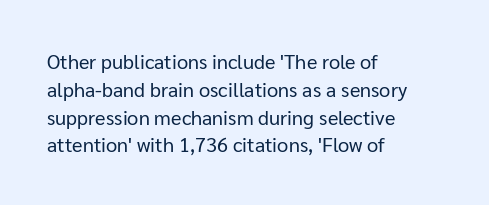
Nothing heavy about these letters — not bold at all. Compared with a centered layout, this one pins lines to the left instead. Spacing between characters is what you'd get straight out of the box. Posture: vertical. Anything drawn beneath the words? Only blank space.
